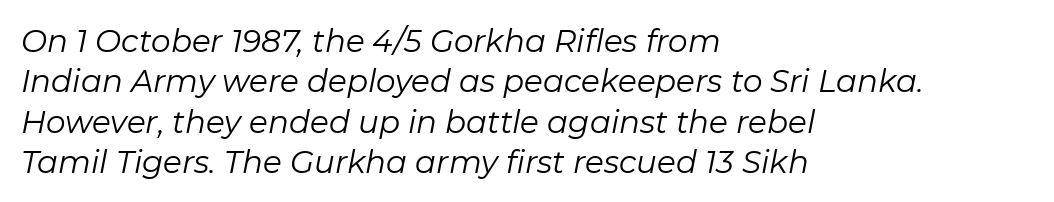
There is no visible air inserted between adjacent glyphs. Stems and bowls with no extra thickness — not bold. The letters are slanted; this is an italic face. Type without underlining.
